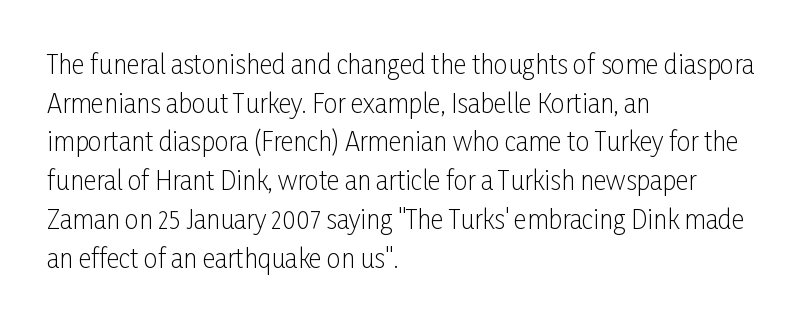
Q: Is the text bold? A: No.
Q: Is the text italic (slanted)? A: No, it is upright.
Q: Is the text underlined? A: No.
Q: How is the paragraph aligned? A: Left-aligned.
Q: Is the spacing between letters normal or unusually wide? A: Normal.
Q: Is the spacing between lines tight, normal or loose? A: Normal.
